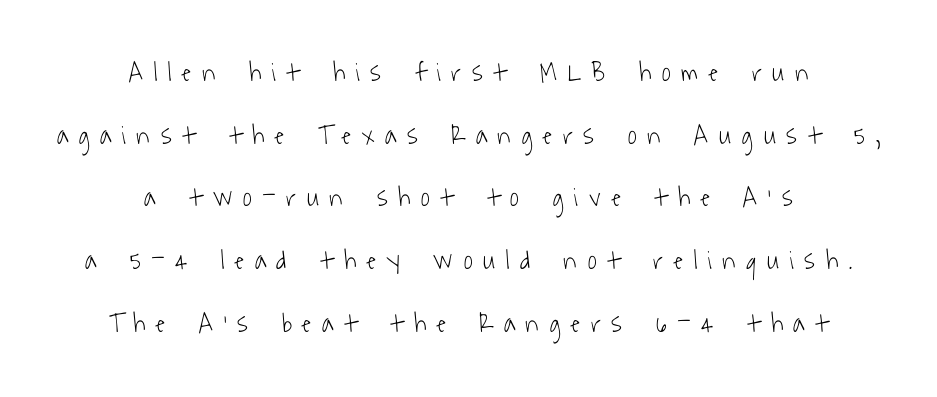
Underlining? Definitely not there. A centered setting, common on invitations and titles, is used for this passage. Each stroke keeps to a modest, everyday thickness or less. The face used here is rendered with a markedly widened letterfit. The lines are spread far apart with generous leading.
